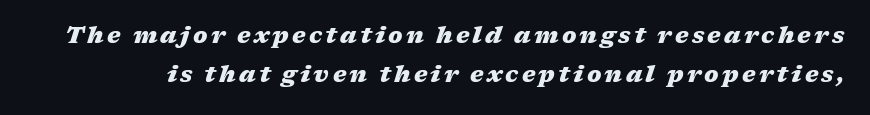
Q: Is the text bold? A: Yes.
Q: Is the text italic (slanted)? A: Yes, it leans right by about 17 degrees.
Q: Is the text underlined? A: No.
Q: Is the spacing between lines tight, normal or loose? A: Normal.
